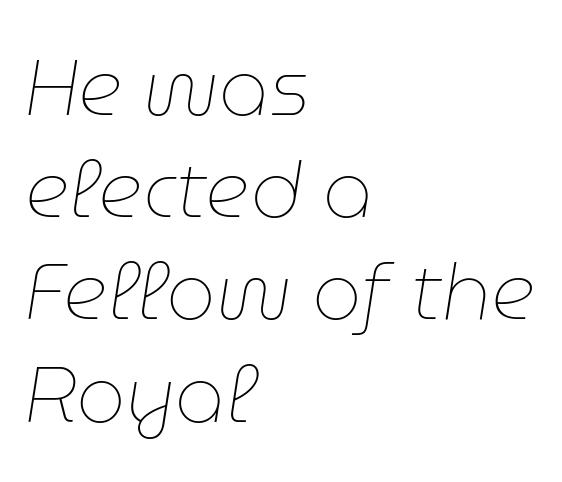
The image shows 78 px thin type, italic (leaning right); set left-aligned, normal line spacing (1.31x), normal letter spacing, not underlined; low stroke contrast and a medium x-height.
